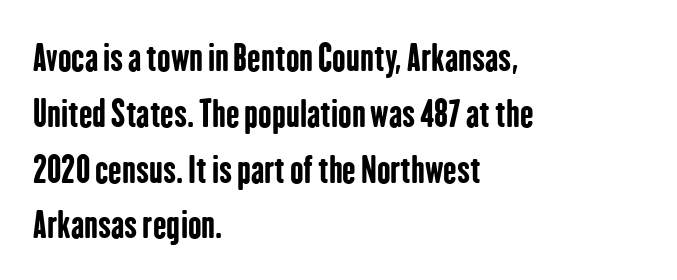
The leading is moderate, giving the passage an even texture. Clear beneath every line of the passage. Do the characters align in a grid? No, the font is proportional. The font's upright variant was chosen for this text. Nothing sits at the stroke ends, so this counts as sans-serif. The passage shown has conventional tracking throughout.
